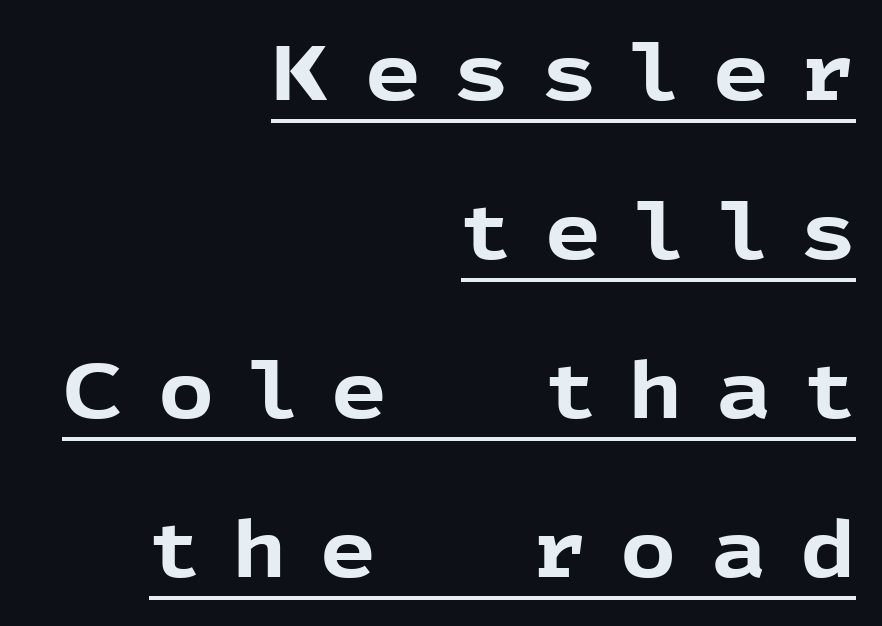
This is heavy type, rendered in bold. This sample uses a sans-serif face. Characters remain perfectly vertical along every line. Spacing verdict: proportional, widths tailored to each character. You can see a thin bar hugging the bottom of the glyphs. Horizontal alignment here is rightward, an uncommon choice for prose.
